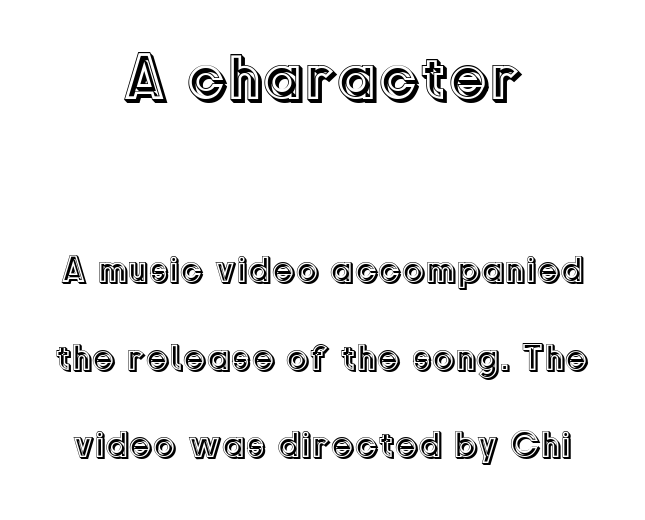
The image shows 64 px text type, upright; set centered, loose line spacing (2.36x), normal letter spacing, not underlined; the first (top) block is 1.73x larger; a medium x-height.
